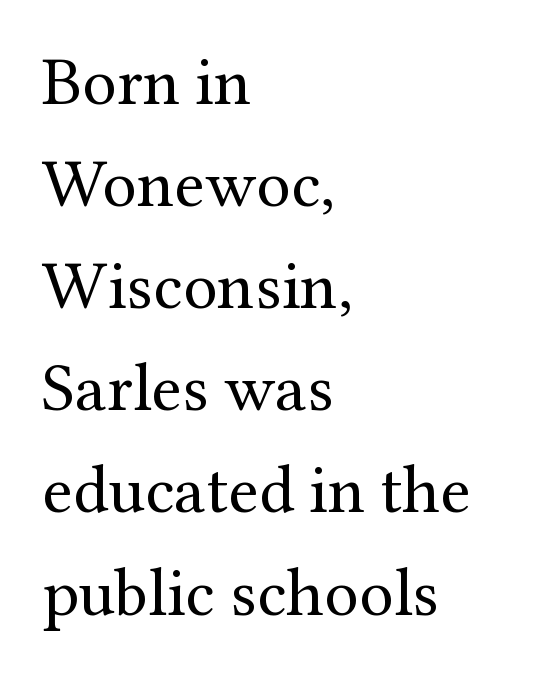
{"serif": "yes", "italic": "no", "bold": "no", "weight": "regular", "width": "normal", "stroke_contrast": "medium", "x_height": "medium", "monospaced": "no", "underline": "no", "align": "left", "line_spacing": "normal", "line_spacing_ratio": 1.48, "letter_spacing": "normal", "letter_spacing_em": 0.0, "glyph_px": 69}
